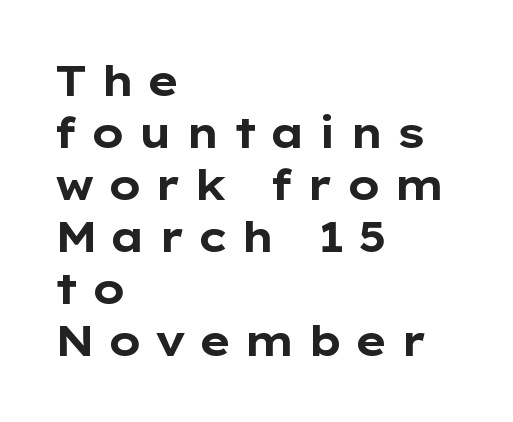
The image shows 42 px bold, wide sans-serif type, upright; set left-aligned, line spacing 1.24x, unusually wide letter spacing (+0.28 em), not underlined; low stroke contrast and a medium x-height.
